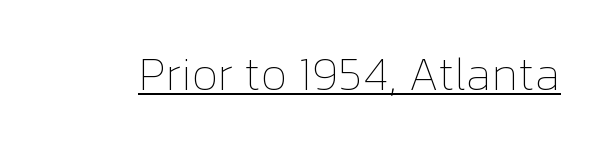
Q: Is the text bold? A: No.
Q: Is the text italic (slanted)? A: No, it is upright.
Q: Is the text underlined? A: Yes.
Q: Is the spacing between letters normal or unusually wide? A: Normal.
Q: Width (condensed, normal, or wide)? A: Normal.
Q: Stroke contrast? A: Low.
Q: x-height? A: Medium.
Q: Monospaced? A: No.
